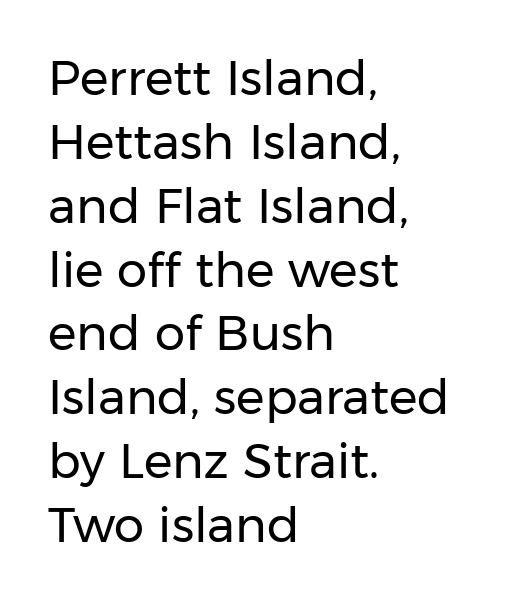
The tracking reads as untouched default to a designer's eye. Spacing verdict: proportional, widths tailored to each character. Evenly set lines give the paragraph a standard silhouette. Heft: none added — not bold.
